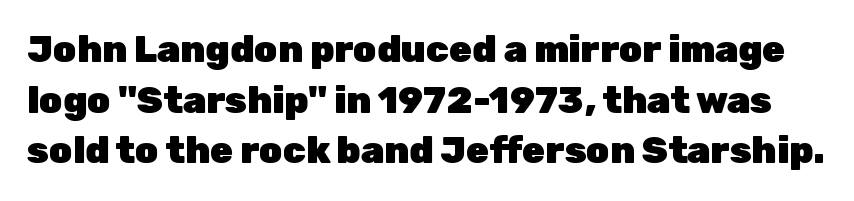
{"serif": "no", "italic": "no", "bold": "yes", "weight": "heavy", "width": "normal", "stroke_contrast": "low", "x_height": "medium", "monospaced": "no", "underline": "no", "line_spacing": "normal", "line_spacing_ratio": 1.37, "letter_spacing": "normal", "letter_spacing_em": 0.0, "glyph_px": 37}
